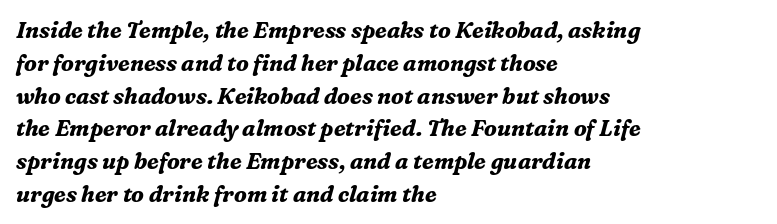
The image shows 22 px bold type, italic (leaning right); set left-aligned, normal line spacing (1.49x), normal letter spacing, not underlined.
